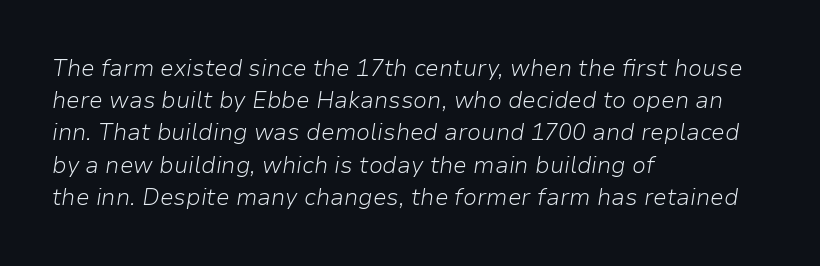
The image shows 23 px text type, italic (leaning right); set left-aligned, normal line spacing (1.4x), normal letter spacing, not underlined.
